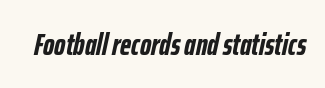
{"italic": "yes", "lean": "right", "slant_degrees": 12, "bold": "yes", "weight": "semibold", "width": "condensed", "stroke_contrast": "low", "x_height": "medium", "monospaced": "no", "underline": "no", "letter_spacing": "normal", "letter_spacing_em": 0.0, "glyph_px": 31}
